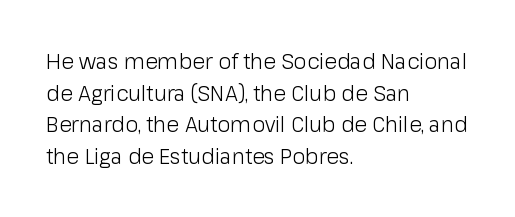
The image shows 21 px text type, upright; set left-aligned, normal line spacing (1.51x), normal letter spacing, not underlined.
